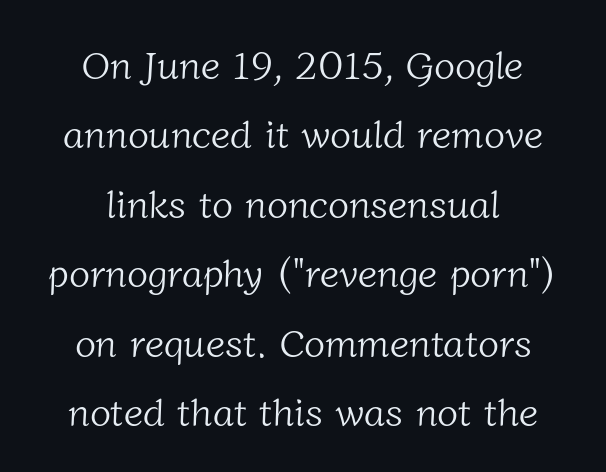
The image shows 39 px light serif type; set centered, line spacing 1.78x, normal letter spacing, not underlined; low stroke contrast and a medium x-height.
